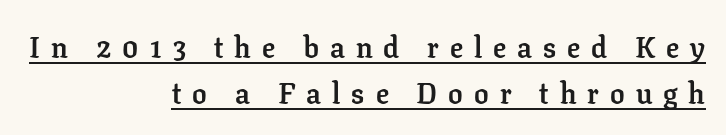
{"serif": "yes", "italic": "no", "bold": "yes", "weight": "semibold", "width": "normal", "stroke_contrast": "low", "x_height": "medium", "monospaced": "no", "underline": "yes", "align": "right", "line_spacing": "normal", "line_spacing_ratio": 1.6, "letter_spacing": "wide", "letter_spacing_em": 0.38, "glyph_px": 29}
